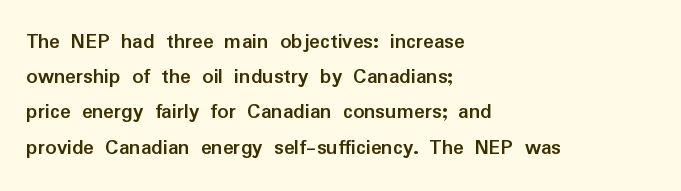
{"italic": "no", "bold": "yes", "underline": "no", "align": "left", "line_spacing": "normal", "line_spacing_ratio": 1.6, "letter_spacing": "normal", "letter_spacing_em": 0.0, "glyph_px": 22}
